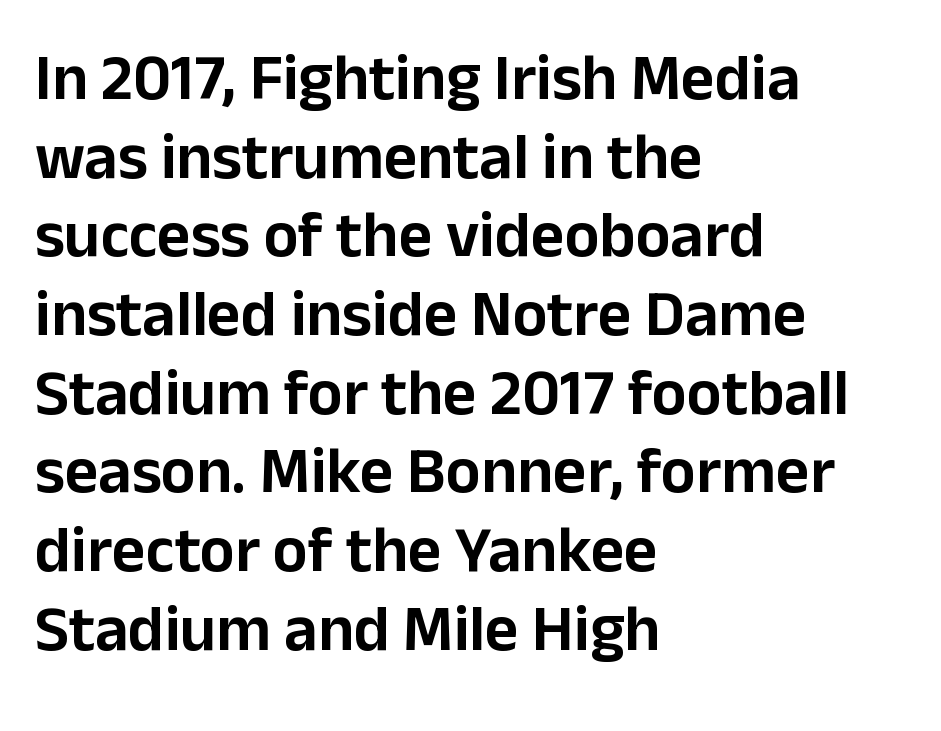
The image shows 65 px sans-serif type, upright; set left-aligned, line spacing 1.21x, normal letter spacing, not underlined; low stroke contrast and a medium x-height.
